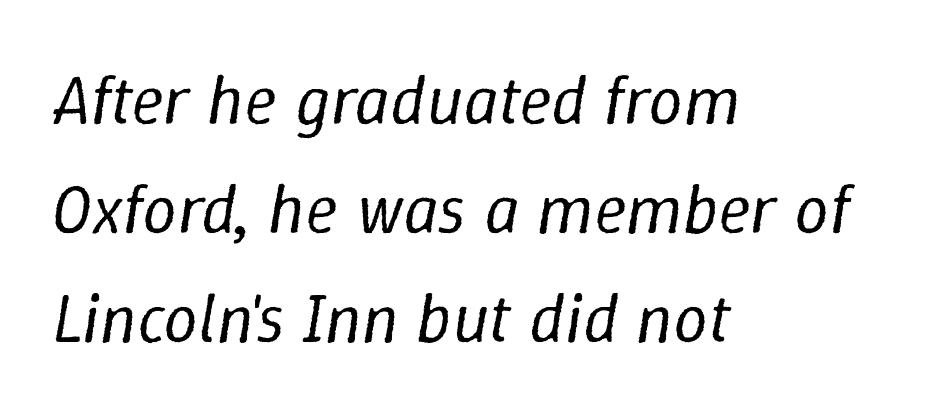
No letter is thick-stroked: the sample isn't bold. Here the designer chose a conventional face with non-uniform glyph widths. These lines stack with their left ends in a neat column. This block has exactly the height ordinary leading produces. This is oblique type, the kind used for emphasis or titles.
